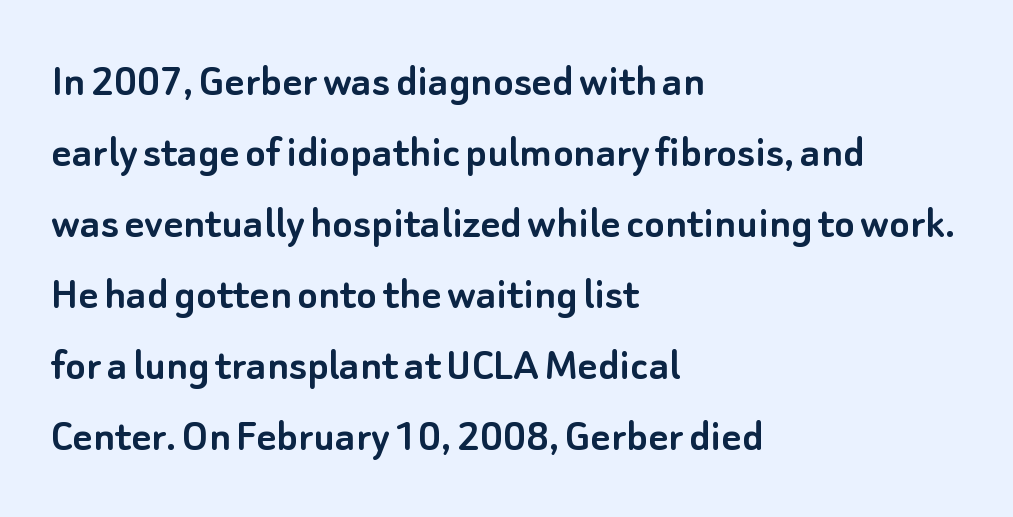
{"serif": "no", "italic": "no", "width": "normal", "stroke_contrast": "low", "x_height": "small", "monospaced": "no", "underline": "no", "align": "left", "line_spacing": "normal", "line_spacing_ratio": 1.48, "letter_spacing": "normal", "letter_spacing_em": 0.0, "glyph_px": 48}
